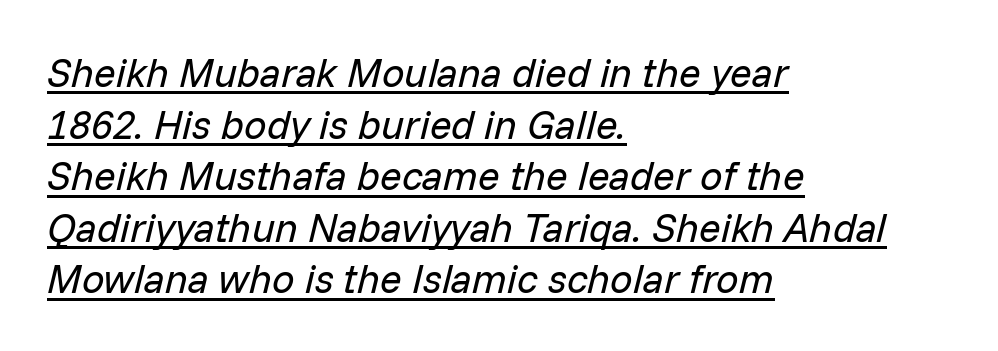
Q: Is the text bold? A: No.
Q: Is the text italic (slanted)? A: Yes, it leans right by about 14 degrees.
Q: Is the text underlined? A: Yes.
Q: How is the paragraph aligned? A: Left-aligned.
Q: Is the spacing between letters normal or unusually wide? A: Normal.
Q: Is the spacing between lines tight, normal or loose? A: Normal.
Q: Width (condensed, normal, or wide)? A: Normal.
Q: Stroke contrast? A: Low.
Q: x-height? A: Medium.
Q: Monospaced? A: No.
